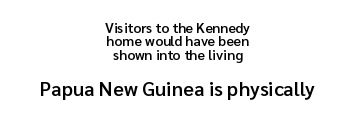
Q: Is the text bold? A: Semi-bold.
Q: Is the text italic (slanted)? A: No, it is upright.
Q: Is the text underlined? A: No.
Q: How is the paragraph aligned? A: Centered.
Q: Is the spacing between letters normal or unusually wide? A: Normal.
Q: Is the spacing between lines tight, normal or loose? A: Tight.
Q: Which block of text is set in a larger size, the first (top) or the second (bottom)? A: The second (bottom) one.
